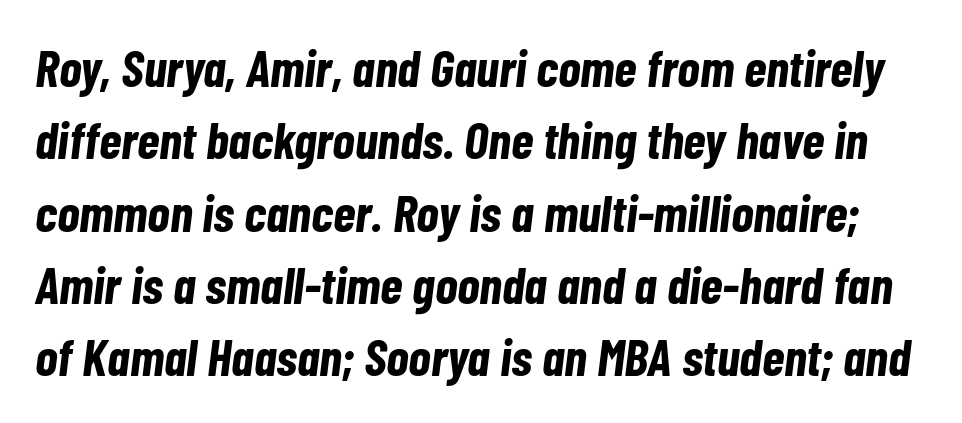
The image shows 52 px bold, condensed type, italic (leaning right); set normal line spacing (1.39x), normal letter spacing, not underlined; low stroke contrast and a medium x-height.
